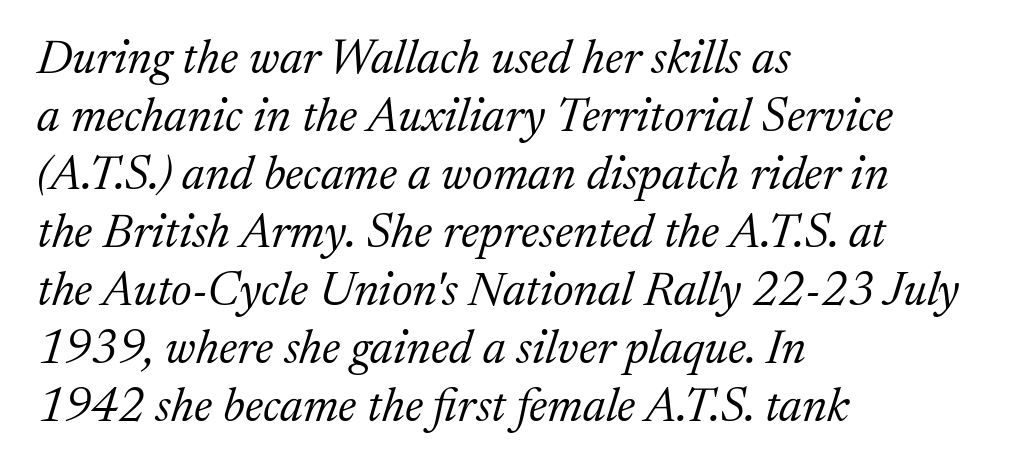
Q: Is the text bold? A: No.
Q: Is the text italic (slanted)? A: Yes, it leans right by about 17 degrees.
Q: Is the typeface a serif or a sans-serif typeface? A: Serif.
Q: Is the text underlined? A: No.
Q: How is the paragraph aligned? A: Left-aligned.
Q: Is the spacing between letters normal or unusually wide? A: Normal.
Q: Width (condensed, normal, or wide)? A: Normal.
Q: Stroke contrast? A: Medium.
Q: x-height? A: Medium.
Q: Monospaced? A: No.
